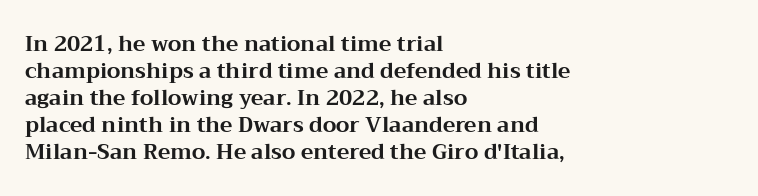
Which margin do the lines hug? The left one — the right edge is uneven. The foot of each line stays bare and open. Strokes here are thick enough to call this a true bold. Does the lettering tilt? It doesn't — this is upright. You could call the tracking neutral — neither tight nor loose. Interline gaps are of average width in this sample.
